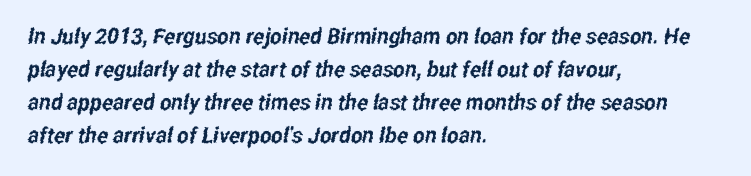
{"underline": "no", "align": "left", "line_spacing": "normal", "line_spacing_ratio": 1.5, "letter_spacing": "normal", "letter_spacing_em": 0.0, "glyph_px": 22}
